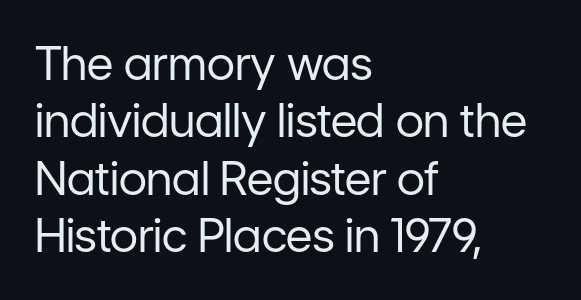
Q: Is the text bold? A: No.
Q: Is the text italic (slanted)? A: No, it is upright.
Q: Is the typeface a serif or a sans-serif typeface? A: Sans-serif.
Q: Is the text underlined? A: No.
Q: How is the paragraph aligned? A: Left-aligned.
Q: Is the spacing between letters normal or unusually wide? A: Normal.
Q: Is the spacing between lines tight, normal or loose? A: Normal.
Q: Width (condensed, normal, or wide)? A: Normal.
Q: Stroke contrast? A: Low.
Q: x-height? A: Medium.
Q: Monospaced? A: No.
